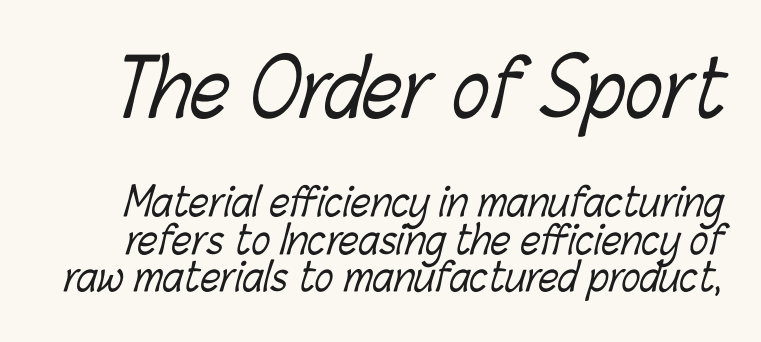
Q: Is the text bold? A: No.
Q: Is the text underlined? A: No.
Q: Is the spacing between letters normal or unusually wide? A: Normal.
Q: Is the spacing between lines tight, normal or loose? A: Tight.
Q: Which block of text is set in a larger size, the first (top) or the second (bottom)? A: The first (top) one.
Q: Width (condensed, normal, or wide)? A: Condensed.
Q: Stroke contrast? A: Low.
Q: x-height? A: Medium.
Q: Monospaced? A: No.
